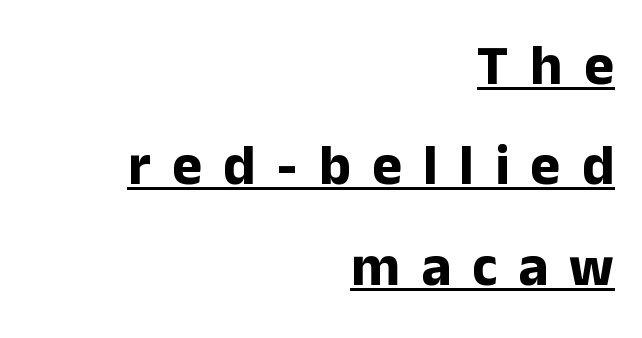
The axis of the letterforms is exactly vertical. Bold? Absolutely — the strokes are thick and heavy. Think of a printed novel: that variable character pitch is what you see here. Somebody hit Ctrl+U on this one — the words are underlined. Grotesque or geometric, the face here clearly has no serifs. Here the glyphs are tracked loosely, breaking word shapes into spaced letters.
